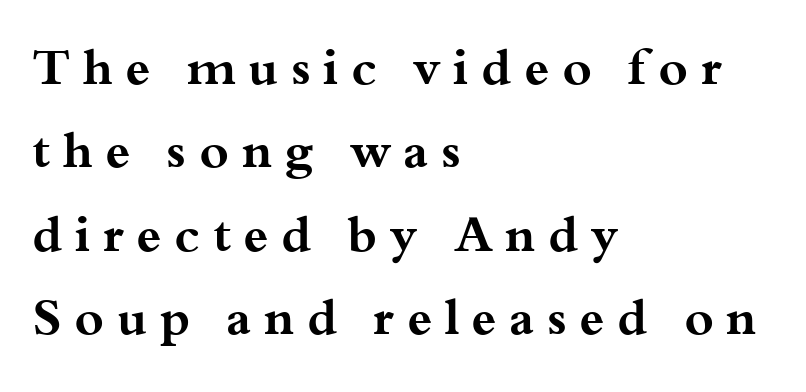
The image shows 50 px bold, wide serif type, upright; set left-aligned, normal line spacing (1.67x), unusually wide letter spacing (+0.25 em), not underlined; medium stroke contrast and a small x-height.
